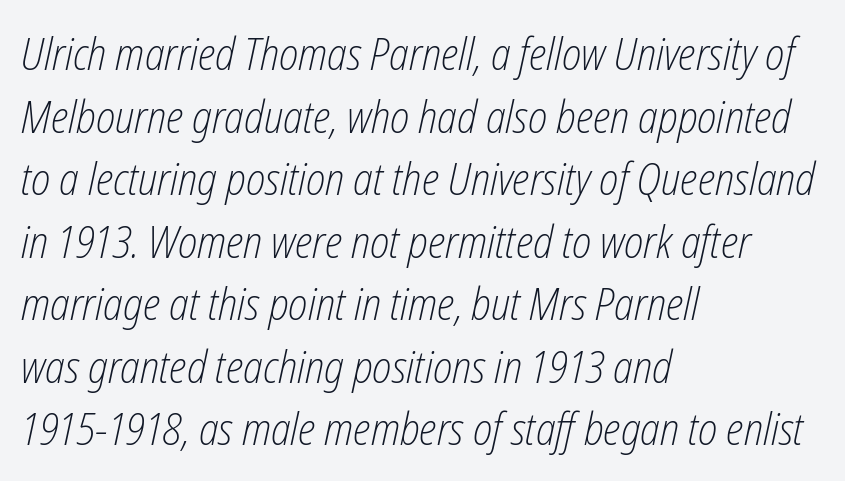
The image shows 45 px light, condensed type, italic (leaning right); set left-aligned, normal line spacing (1.39x), normal letter spacing, not underlined; low stroke contrast and a medium x-height.
